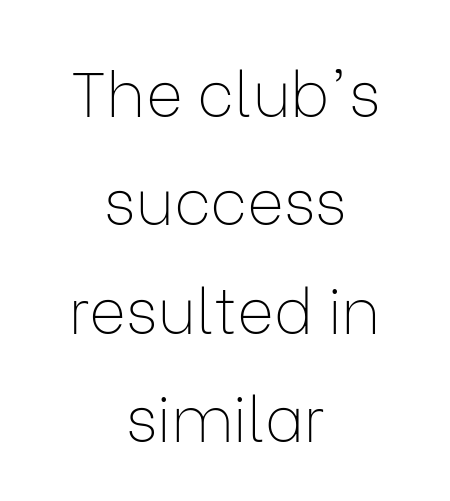
Q: Is the text bold? A: No.
Q: Is the text italic (slanted)? A: No, it is upright.
Q: Is the typeface a serif or a sans-serif typeface? A: Sans-serif.
Q: Is the text underlined? A: No.
Q: How is the paragraph aligned? A: Centered.
Q: Is the spacing between letters normal or unusually wide? A: Normal.
Q: Width (condensed, normal, or wide)? A: Normal.
Q: Stroke contrast? A: Low.
Q: x-height? A: Medium.
Q: Monospaced? A: No.
